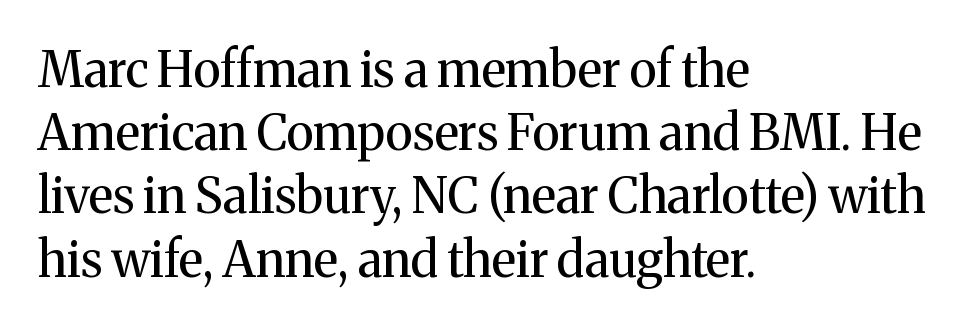
Q: Is the text bold? A: No.
Q: Is the text italic (slanted)? A: No, it is upright.
Q: Is the typeface a serif or a sans-serif typeface? A: Serif.
Q: Is the text underlined? A: No.
Q: How is the paragraph aligned? A: Left-aligned.
Q: Is the spacing between letters normal or unusually wide? A: Normal.
Q: Is the spacing between lines tight, normal or loose? A: Normal.
Q: Width (condensed, normal, or wide)? A: Normal.
Q: Stroke contrast? A: Medium.
Q: x-height? A: Medium.
Q: Monospaced? A: No.
